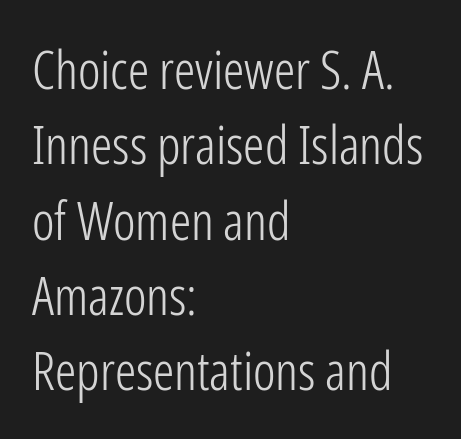
Posture: straight, roman, zero tilt. This sample keeps an unexceptional amount of space between lines. The horizontal fit of the characters is conventional and even. What kind of face is this? One without serifs — a sans. Is this a fixed-width face? No — the glyphs have proportional, varying widths.
